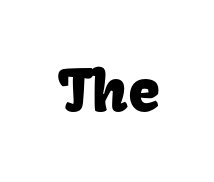
{"serif": "no", "italic": "no", "width": "normal", "stroke_contrast": "low", "x_height": "medium", "monospaced": "no", "underline": "no", "letter_spacing": "normal", "letter_spacing_em": 0.0, "glyph_px": 58}
